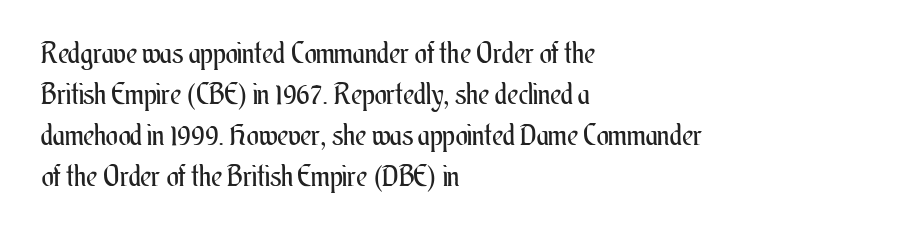
Q: Is the text bold? A: No.
Q: Is the text italic (slanted)? A: No, it is upright.
Q: Is the text underlined? A: No.
Q: How is the paragraph aligned? A: Left-aligned.
Q: Is the spacing between letters normal or unusually wide? A: Normal.
Q: Is the spacing between lines tight, normal or loose? A: Normal.
Q: Width (condensed, normal, or wide)? A: Condensed.
Q: Stroke contrast? A: Medium.
Q: x-height? A: Small.
Q: Monospaced? A: No.
